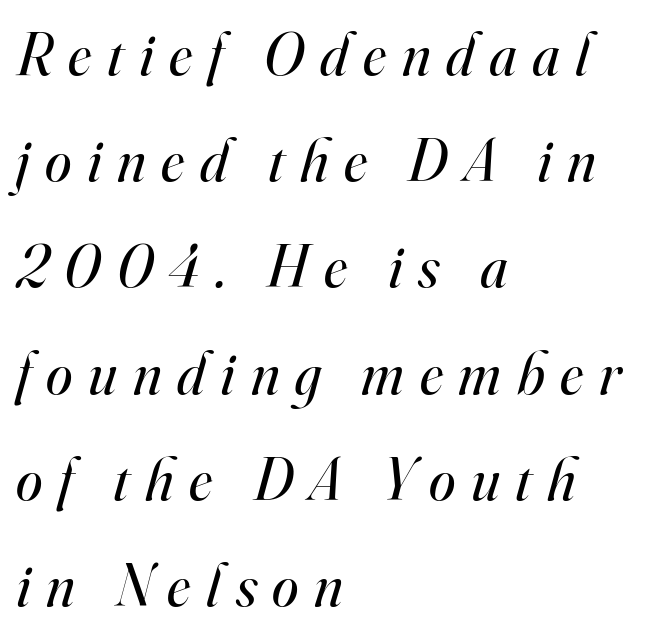
{"serif": "yes", "italic": "yes", "lean": "right", "slant_degrees": 16, "bold": "no", "weight": "regular", "width": "normal", "stroke_contrast": "high", "x_height": "small", "monospaced": "no", "underline": "no", "align": "left", "line_spacing_ratio": 1.77, "letter_spacing": "wide", "letter_spacing_em": 0.26, "glyph_px": 60}
